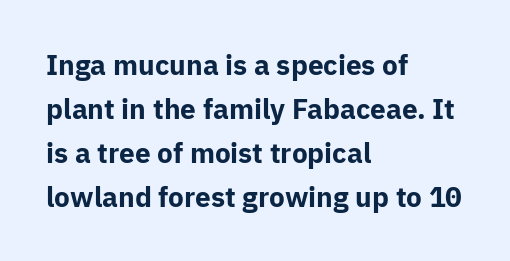
A sans-serif font was chosen for this passage. Observe the ordinary spacing: letters are neighbours, not strangers. Designer's note — italics off, roman on. Caption: multi-line text, flush left, ragged right. You'd pick this weight for a headline — it's a proper bold.
